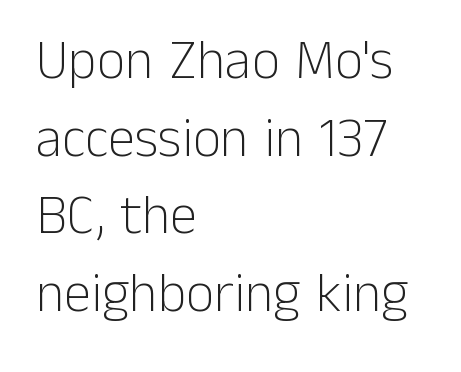
{"serif": "no", "italic": "no", "bold": "no", "weight": "light", "width": "normal", "stroke_contrast": "low", "x_height": "medium", "monospaced": "no", "underline": "no", "align": "left", "line_spacing": "normal", "line_spacing_ratio": 1.41, "letter_spacing": "normal", "letter_spacing_em": 0.0, "glyph_px": 55}
